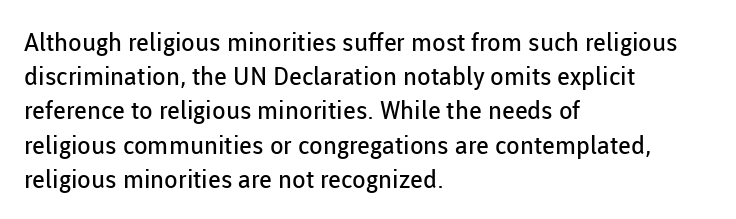
The area under the type is left untouched. A roman cut, with each character standing at attention. Observe the ordinary spacing: letters are neighbours, not strangers. Notice how the passage keeps a crisp vertical edge on the left only.
